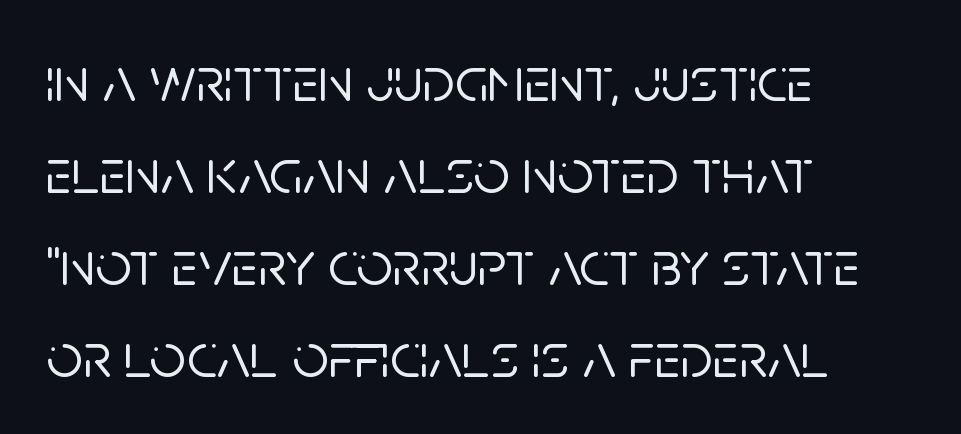
Does the copy run flush right? No — it runs flush left. Characters remain perfectly vertical along every line. The gaps between neighbouring characters are ordinary and unremarkable. Think of a printed novel: that variable character pitch is what you see here.
